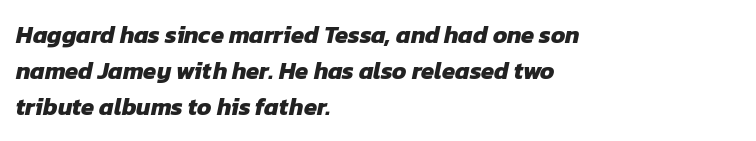
The image shows 24 px bold type; set left-aligned, normal line spacing (1.49x), normal letter spacing, not underlined.
